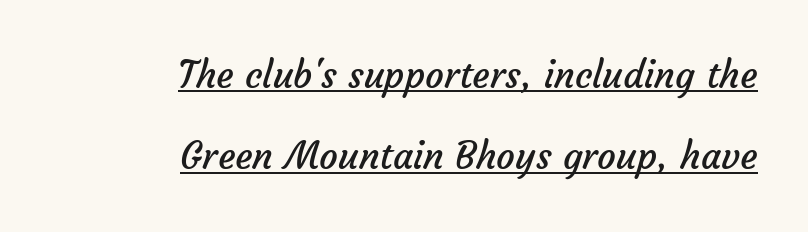
Are there feet on the stems? There aren't — it's a sans. The line texture is even and compact thanks to regular tracking. Note the varied advance widths — an 'i' is clearly narrower than an 'm'. Summary of vertical rhythm: relaxed, with wide interline spacing. The rendering uses the underline text-decoration. The face looks like a standard text weight, possibly lighter.
